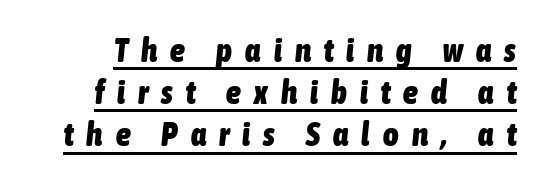
The image shows 33 px heavy, condensed type, italic (leaning right); set normal line spacing (1.28x), unusually wide letter spacing (+0.4 em), underlined; low stroke contrast and a medium x-height.
